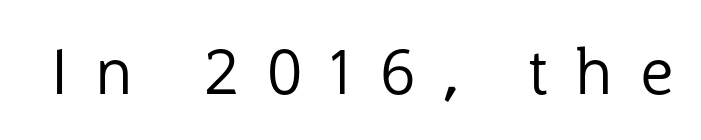
{"serif": "no", "italic": "no", "bold": "no", "weight": "regular", "width": "normal", "stroke_contrast": "low", "x_height": "medium", "monospaced": "no", "underline": "no", "letter_spacing": "wide", "letter_spacing_em": 0.44, "glyph_px": 62}
